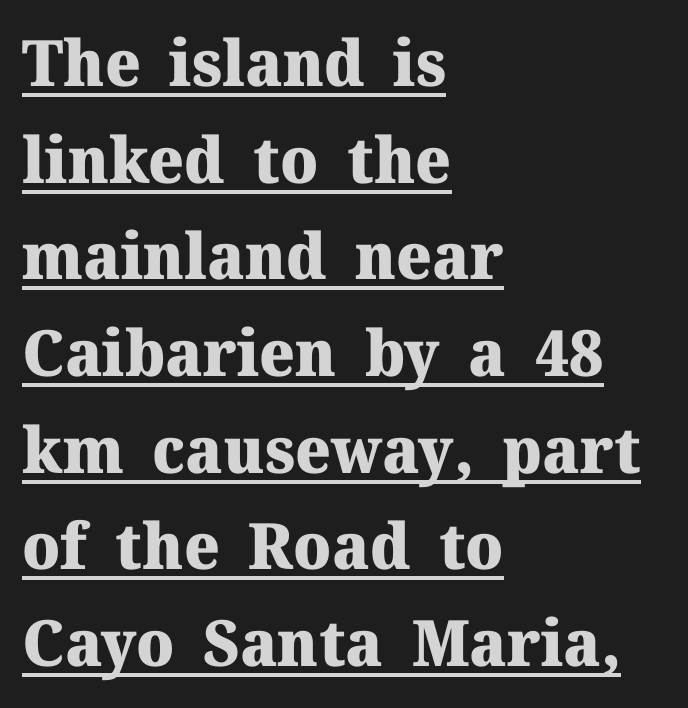
The image shows 64 px heavy serif type, upright; set left-aligned, normal line spacing (1.51x), normal letter spacing, underlined; medium stroke contrast and a medium x-height.
